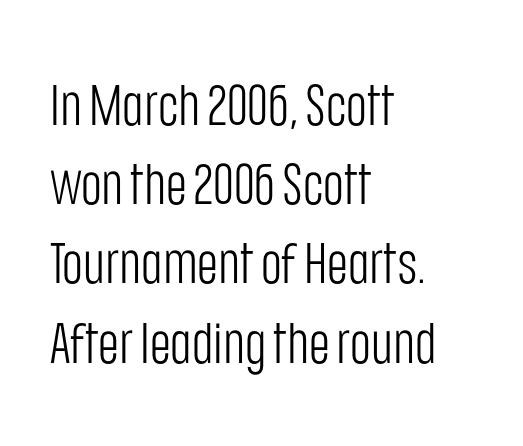
In terms of posture, this sample is upright. Are there feet on the stems? There aren't — it's a sans. The words here are not underlined. Whoever set this chose a conventional vertical rhythm. Weight class: somewhere from thin through regular.
